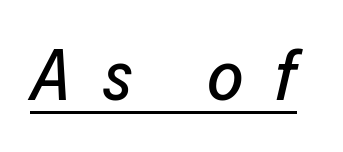
The typography opts for an oblique posture over an upright one. In terms of letterspacing, this is a distinctly airy, spread setting. Spacing verdict: proportional, widths tailored to each character. The string is rendered with underlining switched on.
